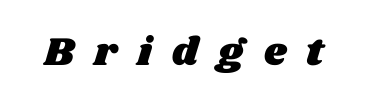
{"width": "wide", "stroke_contrast": "medium", "x_height": "large", "monospaced": "no", "underline": "no", "letter_spacing": "wide", "letter_spacing_em": 0.5, "glyph_px": 40}
